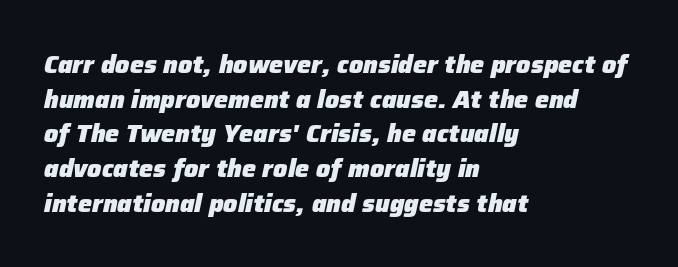
The image shows 25 px bold type, italic (leaning right); set left-aligned, normal line spacing (1.39x), normal letter spacing, not underlined.
